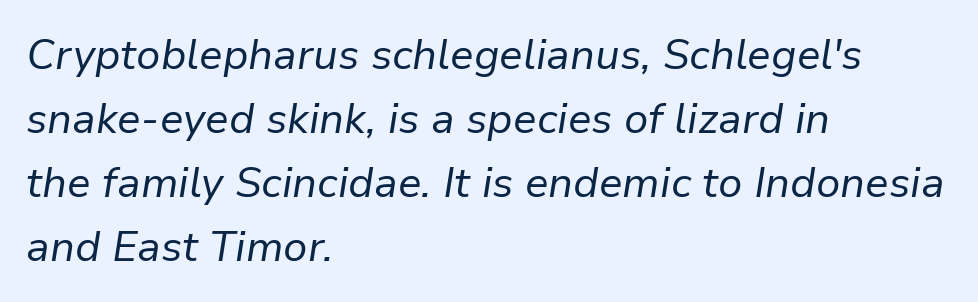
The image shows 42 px regular-weight type, italic (leaning right); set left-aligned, normal line spacing (1.52x), normal letter spacing, not underlined; low stroke contrast and a medium x-height.
